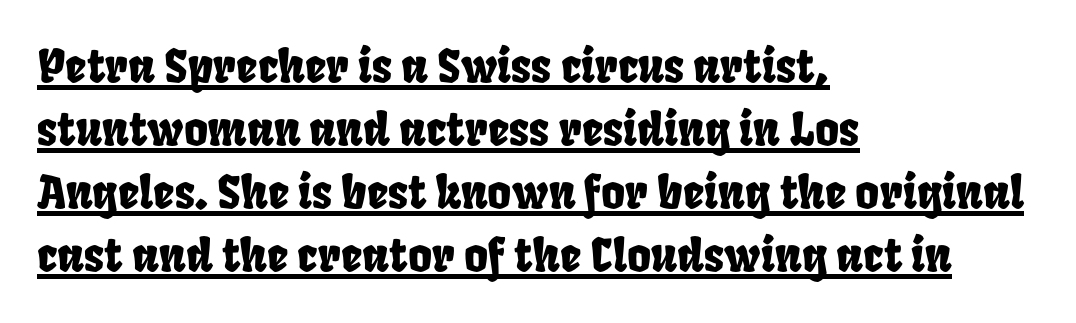
{"width": "condensed", "stroke_contrast": "low", "x_height": "large", "monospaced": "no", "underline": "yes", "align": "left", "line_spacing": "normal", "line_spacing_ratio": 1.37, "letter_spacing": "normal", "letter_spacing_em": 0.0, "glyph_px": 46}
